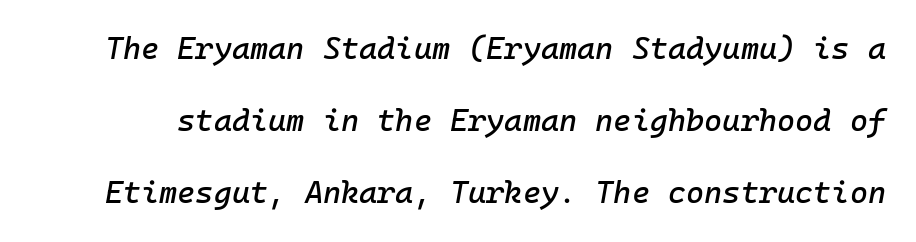
The image shows 31 px text type, italic (leaning right), monospaced; set loose line spacing (2.33x), normal letter spacing, not underlined; low stroke contrast and a medium x-height.
